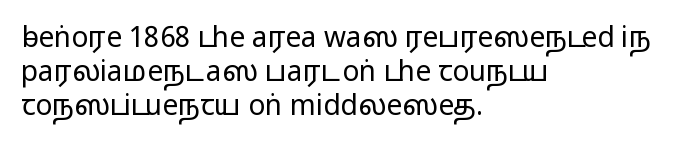
{"serif": "no", "italic": "no", "width": "wide", "stroke_contrast": "medium", "monospaced": "no", "underline": "no", "align": "left", "line_spacing_ratio": 1.22, "letter_spacing": "normal", "letter_spacing_em": 0.0, "glyph_px": 28}
